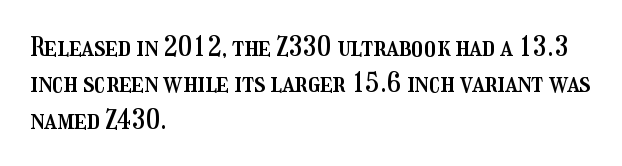
Q: Is the text italic (slanted)? A: No, it is upright.
Q: Is the text underlined? A: No.
Q: How is the paragraph aligned? A: Left-aligned.
Q: Is the spacing between letters normal or unusually wide? A: Normal.
Q: Is the spacing between lines tight, normal or loose? A: Normal.
